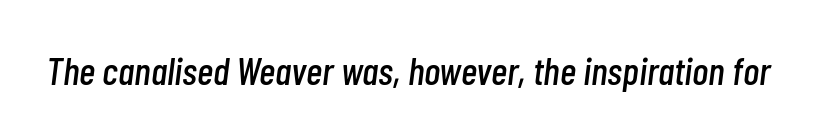
Q: Is the text italic (slanted)? A: Yes, it leans right by about 7 degrees.
Q: Is the text underlined? A: No.
Q: Is the spacing between letters normal or unusually wide? A: Normal.
Q: Width (condensed, normal, or wide)? A: Condensed.
Q: Stroke contrast? A: Low.
Q: x-height? A: Medium.
Q: Monospaced? A: No.
